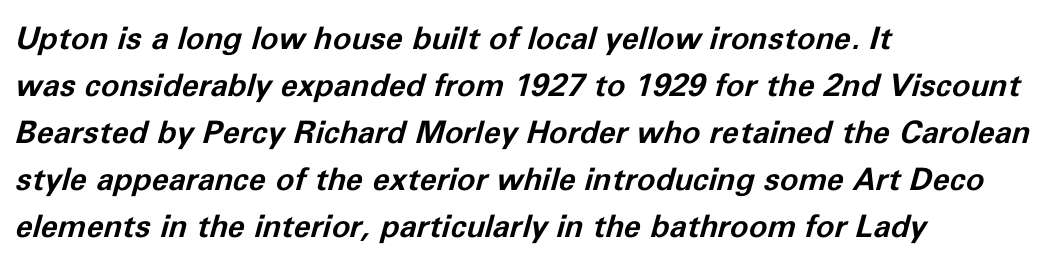
The letters advance in unequal steps, a hallmark of proportional type. Baseline-to-baseline distance is the conventional proportion of letter height. Just letters on the line, the space beneath them empty. Between one letter and the next there's only the usual sliver of space. Style check: oblique. Summary of weight: heavy, a full bold.
